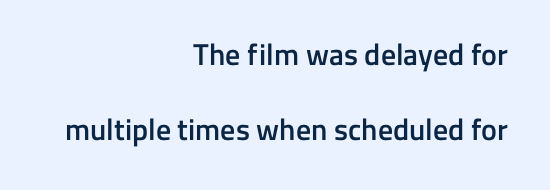
Q: Is the text bold? A: Semi-bold.
Q: Is the text italic (slanted)? A: No, it is upright.
Q: Is the typeface a serif or a sans-serif typeface? A: Sans-serif.
Q: Is the text underlined? A: No.
Q: How is the paragraph aligned? A: Right-aligned.
Q: Is the spacing between letters normal or unusually wide? A: Normal.
Q: Is the spacing between lines tight, normal or loose? A: Loose.
Q: Width (condensed, normal, or wide)? A: Normal.
Q: Stroke contrast? A: Low.
Q: x-height? A: Medium.
Q: Monospaced? A: No.
